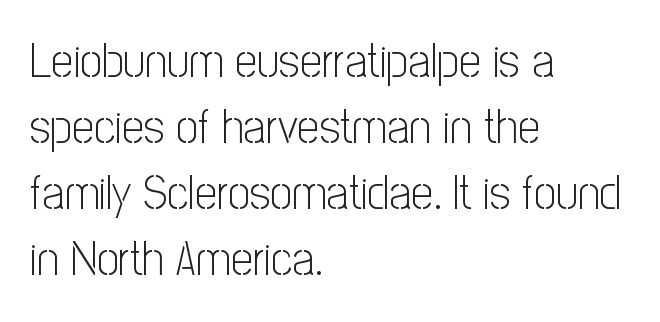
Q: Is the text bold? A: No.
Q: Is the text italic (slanted)? A: No, it is upright.
Q: Is the typeface a serif or a sans-serif typeface? A: Sans-serif.
Q: Is the text underlined? A: No.
Q: How is the paragraph aligned? A: Left-aligned.
Q: Is the spacing between letters normal or unusually wide? A: Normal.
Q: Is the spacing between lines tight, normal or loose? A: Normal.
Q: Width (condensed, normal, or wide)? A: Condensed.
Q: Stroke contrast? A: Low.
Q: x-height? A: Medium.
Q: Monospaced? A: No.
